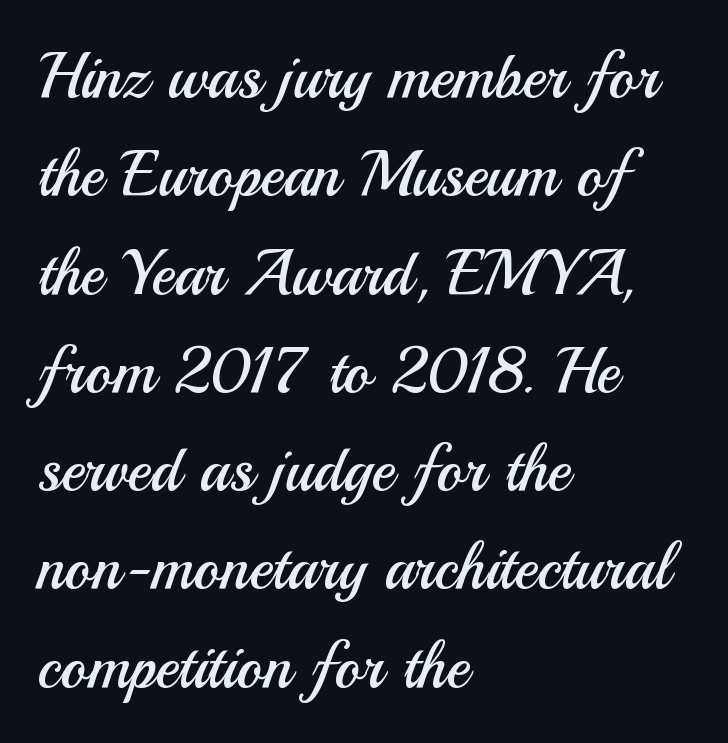
Examine the stroke ends and you'll find no serifs. No chunkiness to these letters — they're not bold. Any mark beneath the type? The region is blank. Character widths vary here, with narrow letters taking less room than wide ones. These lines keep a tight, regular rhythm from letter to letter.
